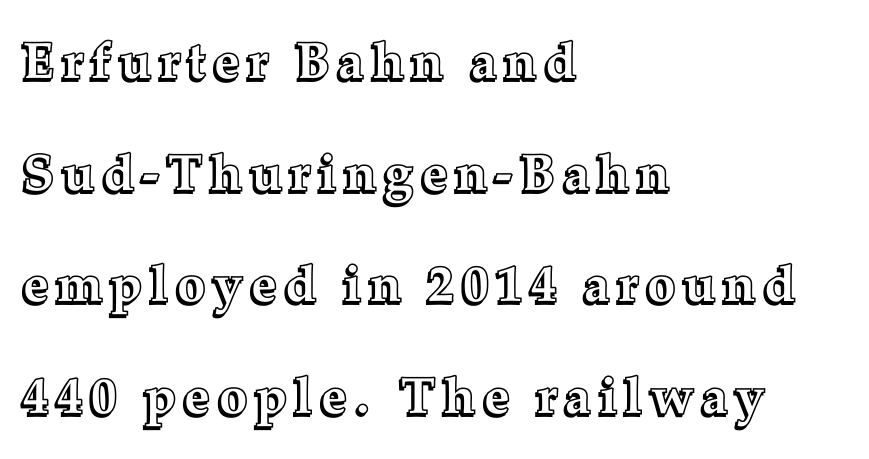
In CSS terms this would be text-align: left. The glyphs are unaccompanied by any horizontal stroke below them. Character widths vary here, with narrow letters taking less room than wide ones. Italic? Not at all — the glyphs are vertical. The leading is generous, giving the passage an open texture.
